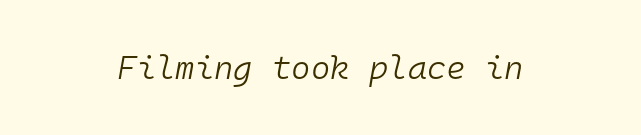
These lines are centered, leaving both edges ragged. Short note: letters normally spaced. Rule under the text: the space is simply empty. You could count columns in this text — the font is strictly monospaced. Ink coverage per letter is moderate at most. Posture: slanted.
